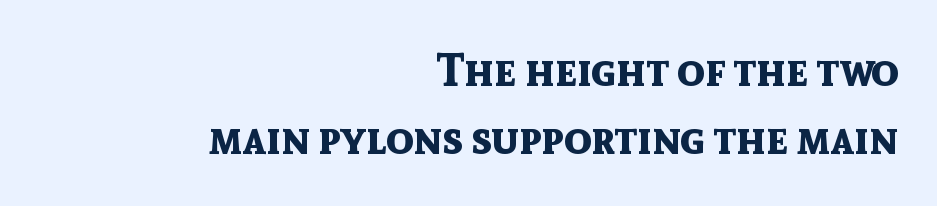
Q: Is the text bold? A: Yes.
Q: Is the text italic (slanted)? A: No, it is upright.
Q: Is the typeface a serif or a sans-serif typeface? A: Sans-serif.
Q: Is the text underlined? A: No.
Q: How is the paragraph aligned? A: Right-aligned.
Q: Is the spacing between letters normal or unusually wide? A: Normal.
Q: Is the spacing between lines tight, normal or loose? A: Normal.
Q: Width (condensed, normal, or wide)? A: Normal.
Q: x-height? A: Medium.
Q: Monospaced? A: No.
